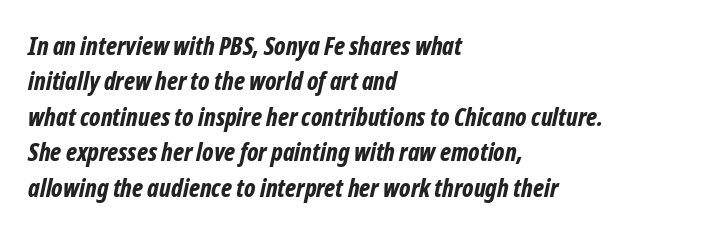
{"italic": "yes", "lean": "right", "slant_degrees": 12, "bold": "yes", "underline": "no", "align": "left", "line_spacing": "normal", "line_spacing_ratio": 1.42, "letter_spacing": "normal", "letter_spacing_em": 0.0, "glyph_px": 25}
